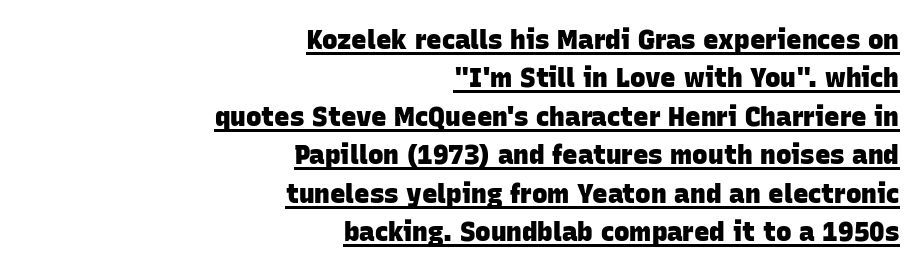
The passage shown stacks its lines at a standard gap. The rendering uses the underline text-decoration. The type is set solid horizontally, with unmodified tracking. Heavy, bold letterforms. A flush-right, rag-left setting is used for this passage.
